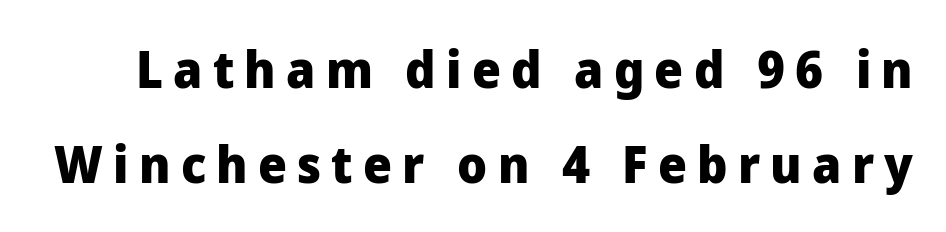
The letters advance in unequal steps, a hallmark of proportional type. Vertical strokes here are truly vertical. What kind of face is this? One without serifs — a sans. Summary of weight: heavy, a full bold.
